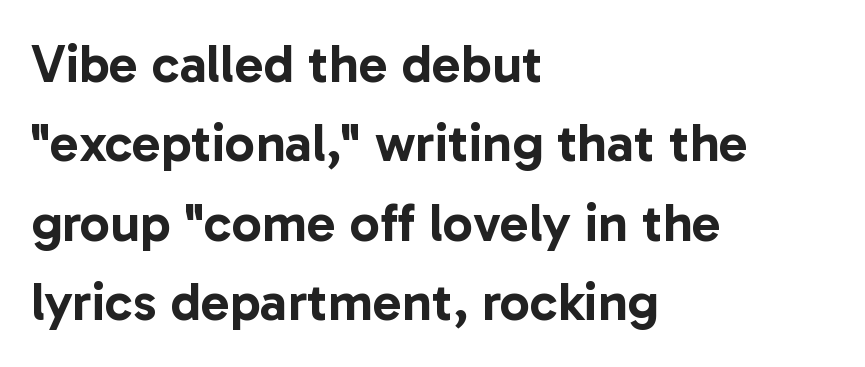
{"serif": "no", "italic": "no", "width": "normal", "stroke_contrast": "low", "x_height": "medium", "monospaced": "no", "underline": "no", "align": "left", "line_spacing": "normal", "line_spacing_ratio": 1.47, "letter_spacing": "normal", "letter_spacing_em": 0.0, "glyph_px": 54}
